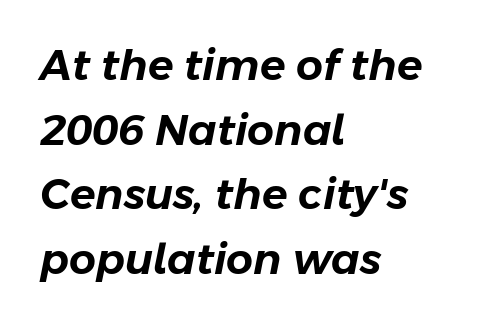
{"italic": "yes", "lean": "right", "slant_degrees": 11, "width": "normal", "stroke_contrast": "low", "x_height": "medium", "monospaced": "no", "underline": "no", "align": "left", "line_spacing": "normal", "line_spacing_ratio": 1.54, "letter_spacing": "normal", "letter_spacing_em": 0.0, "glyph_px": 42}
